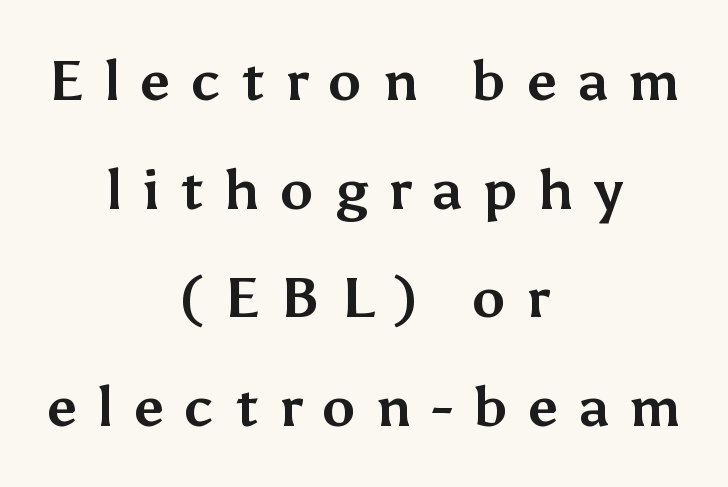
{"serif": "no", "italic": "no", "bold": "yes", "weight": "bold", "width": "normal", "stroke_contrast": "medium", "x_height": "medium", "monospaced": "no", "underline": "no", "align": "center", "line_spacing": "loose", "line_spacing_ratio": 1.94, "letter_spacing": "wide", "letter_spacing_em": 0.36, "glyph_px": 56}
